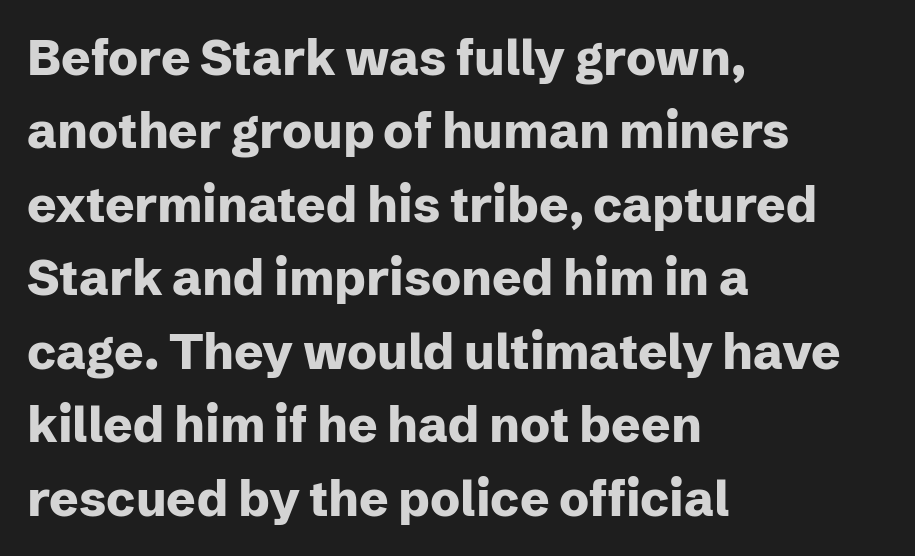
The image shows 49 px heavy sans-serif type, upright; set left-aligned, normal line spacing (1.5x), normal letter spacing, not underlined; low stroke contrast and a medium x-height.
